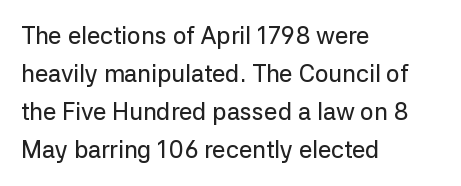
{"italic": "no", "underline": "no", "align": "left", "line_spacing": "normal", "line_spacing_ratio": 1.59, "letter_spacing": "normal", "letter_spacing_em": 0.0, "glyph_px": 24}
